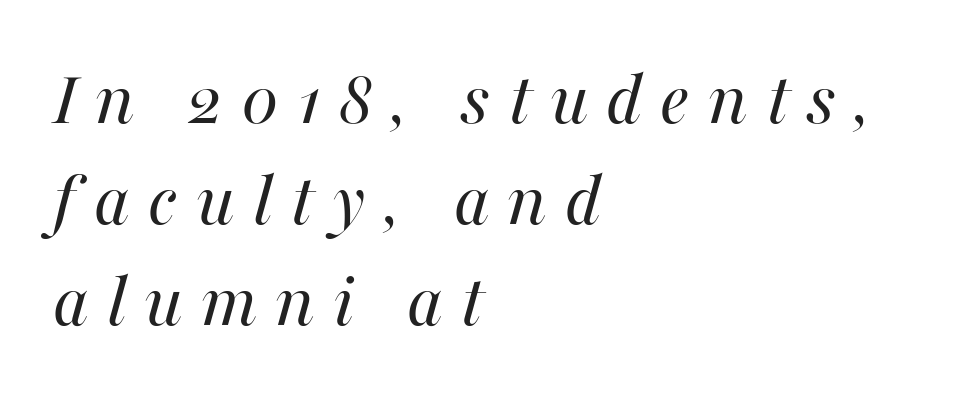
Does the leading feel generous? No, just average. The rendering uses natural spacing where letterforms have individual widths. Every character sits at an angle, as italics do. Between one letter and the next there's a generous, obvious gap. The characters are drawn with everyday or finer stroke widths. In CSS terms this would be text-align: left.
